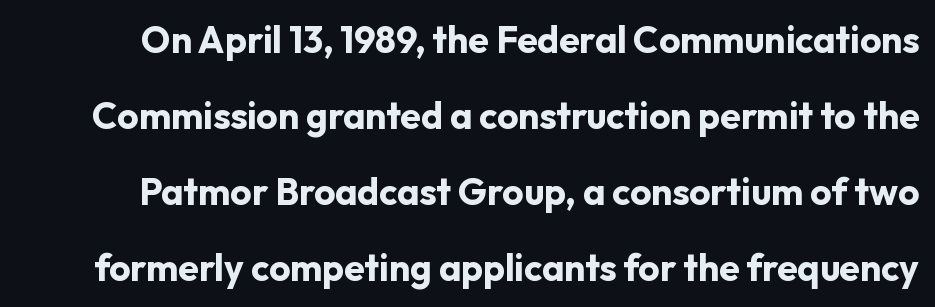
Q: Is the text bold? A: Yes.
Q: Is the text italic (slanted)? A: No, it is upright.
Q: Is the typeface a serif or a sans-serif typeface? A: Sans-serif.
Q: Is the text underlined? A: No.
Q: Is the spacing between letters normal or unusually wide? A: Normal.
Q: Is the spacing between lines tight, normal or loose? A: Loose.
Q: Width (condensed, normal, or wide)? A: Normal.
Q: Stroke contrast? A: Low.
Q: x-height? A: Medium.
Q: Monospaced? A: No.
